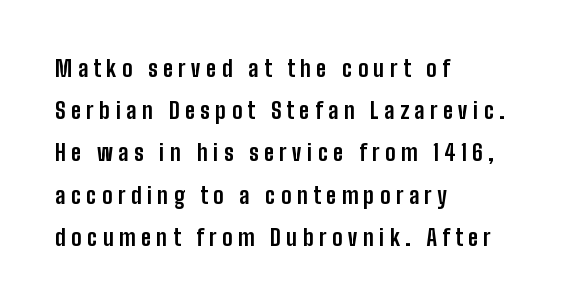
Letter spacing: wide. The space directly below the letters is spotless. Does the leading feel generous? Absolutely, it's lavish. Ascenders rise straight up at ninety degrees. In terms of weight, the rendering is a true, heavy bold. The passage is arranged the way most books set body copy — flush left.
